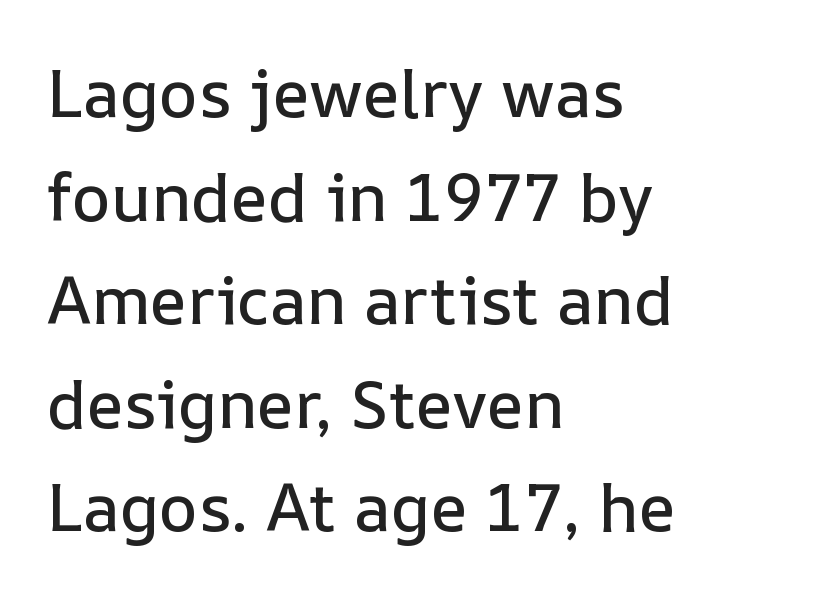
The image shows 66 px text type, upright; set left-aligned, normal line spacing (1.57x), normal letter spacing, not underlined; low stroke contrast and a medium x-height.
